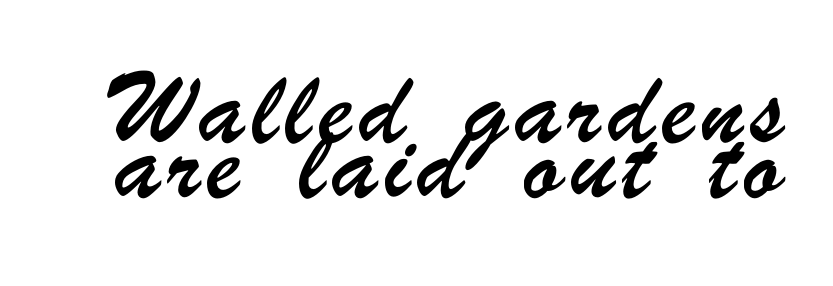
{"serif": "no", "width": "condensed", "stroke_contrast": "low", "x_height": "small", "monospaced": "no", "underline": "no", "line_spacing_ratio": 1.2, "glyph_px": 46}
